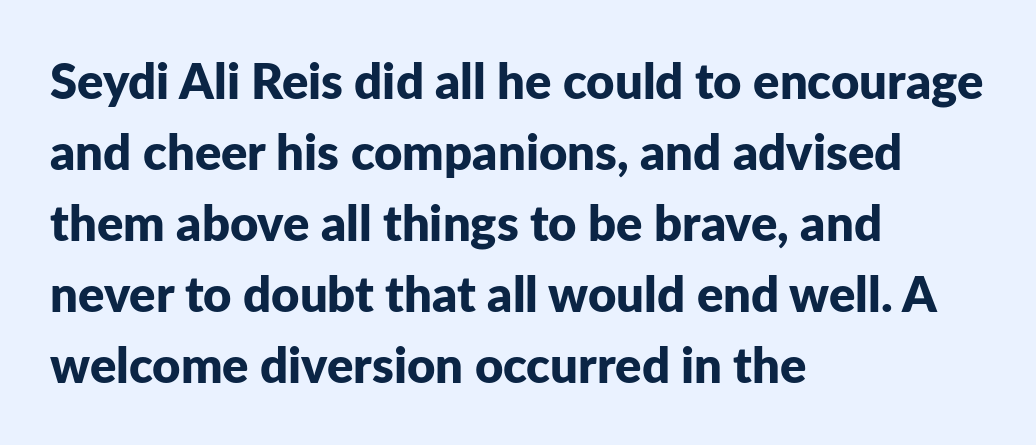
Q: Is the text bold? A: Yes.
Q: Is the text italic (slanted)? A: No, it is upright.
Q: Is the typeface a serif or a sans-serif typeface? A: Sans-serif.
Q: Is the text underlined? A: No.
Q: How is the paragraph aligned? A: Left-aligned.
Q: Is the spacing between letters normal or unusually wide? A: Normal.
Q: Is the spacing between lines tight, normal or loose? A: Normal.
Q: Width (condensed, normal, or wide)? A: Normal.
Q: Stroke contrast? A: Low.
Q: x-height? A: Medium.
Q: Monospaced? A: No.
